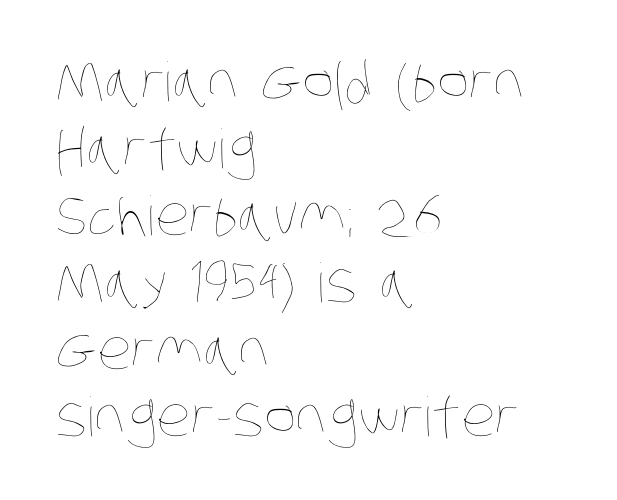
The image shows 54 px thin, condensed type; set left-aligned, line spacing 1.24x, normal letter spacing, not underlined; low stroke contrast and a large x-height.
